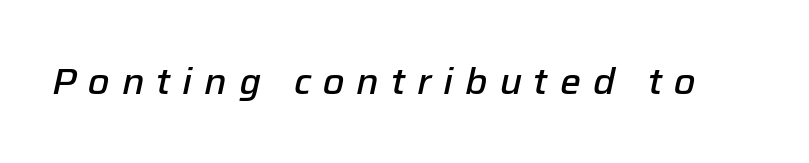
In terms of letterspacing, this is a distinctly airy, spread setting. The whole block is typeset with a tilt. Descender tails drop into unmarked territory. The glyphs have the mass of a demibold cut, below bold.
